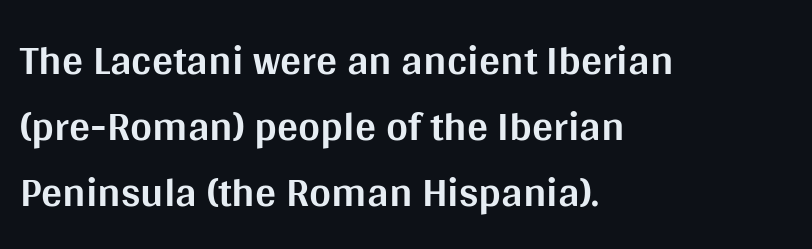
Q: Is the text bold? A: Yes.
Q: Is the text italic (slanted)? A: No, it is upright.
Q: Is the typeface a serif or a sans-serif typeface? A: Sans-serif.
Q: Is the text underlined? A: No.
Q: How is the paragraph aligned? A: Left-aligned.
Q: Is the spacing between letters normal or unusually wide? A: Normal.
Q: Is the spacing between lines tight, normal or loose? A: Normal.
Q: Width (condensed, normal, or wide)? A: Normal.
Q: Stroke contrast? A: Medium.
Q: x-height? A: Large.
Q: Monospaced? A: No.
